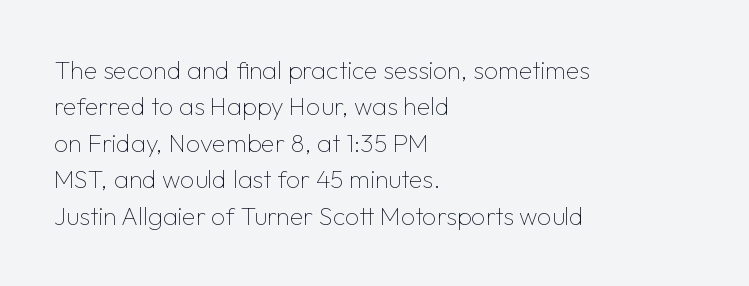
Q: Is the text bold? A: No.
Q: Is the text italic (slanted)? A: No, it is upright.
Q: Is the text underlined? A: No.
Q: How is the paragraph aligned? A: Left-aligned.
Q: Is the spacing between letters normal or unusually wide? A: Normal.
Q: Is the spacing between lines tight, normal or loose? A: Normal.
